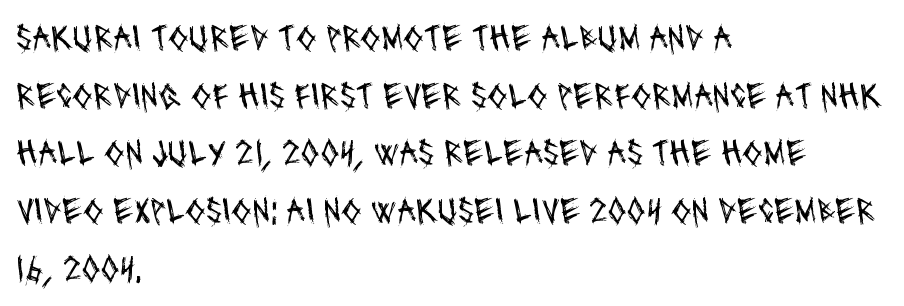
The image shows 37 px regular-weight, condensed sans-serif type; set left-aligned, normal line spacing (1.56x), normal letter spacing, not underlined; medium stroke contrast and a large x-height.
